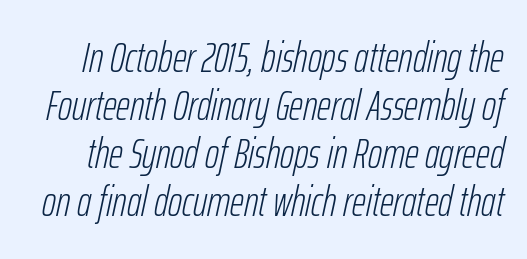
Q: Is the text bold? A: No.
Q: Is the text italic (slanted)? A: Yes, it leans right by about 12 degrees.
Q: Is the text underlined? A: No.
Q: Is the spacing between letters normal or unusually wide? A: Normal.
Q: Is the spacing between lines tight, normal or loose? A: Tight.
Q: Width (condensed, normal, or wide)? A: Condensed.
Q: Stroke contrast? A: Low.
Q: x-height? A: Medium.
Q: Monospaced? A: No.
